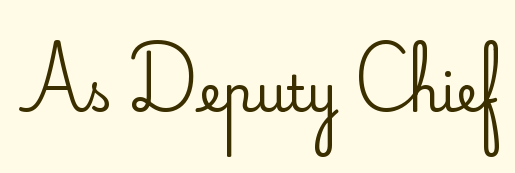
Q: Is the text bold? A: No.
Q: Is the text italic (slanted)? A: No, it is upright.
Q: Is the typeface a serif or a sans-serif typeface? A: Sans-serif.
Q: Is the text underlined? A: No.
Q: Is the spacing between letters normal or unusually wide? A: Normal.
Q: Width (condensed, normal, or wide)? A: Normal.
Q: Stroke contrast? A: Low.
Q: x-height? A: Small.
Q: Monospaced? A: No.
